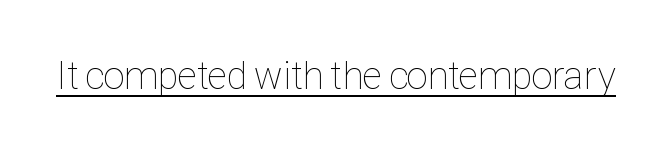
Q: Is the text bold? A: No.
Q: Is the text italic (slanted)? A: No, it is upright.
Q: Is the text underlined? A: Yes.
Q: Is the spacing between letters normal or unusually wide? A: Normal.
Q: Width (condensed, normal, or wide)? A: Condensed.
Q: Stroke contrast? A: Low.
Q: x-height? A: Medium.
Q: Monospaced? A: No.
